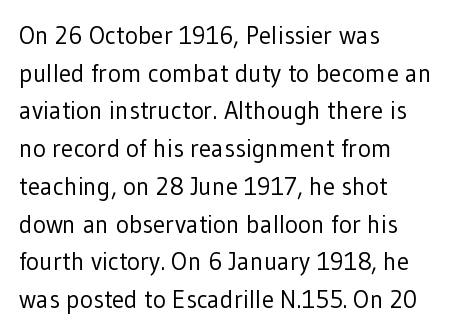
The face used here is rendered with its standard letterfit. Just letters on the line, the space beneath them empty. Caption: face not bold, strokes unweighted. Line spacing here is normal.
